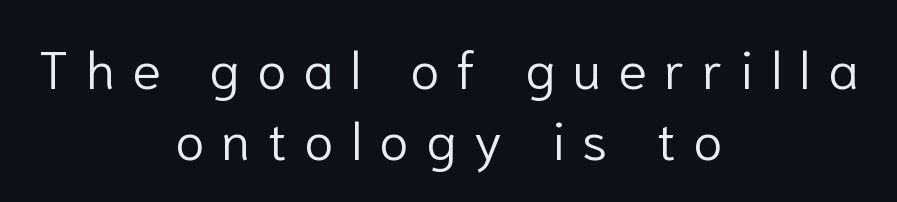
{"serif": "no", "italic": "no", "bold": "no", "weight": "light", "width": "normal", "stroke_contrast": "low", "x_height": "medium", "monospaced": "no", "underline": "no", "align": "center", "line_spacing": "normal", "line_spacing_ratio": 1.34, "letter_spacing": "wide", "letter_spacing_em": 0.33, "glyph_px": 53}
